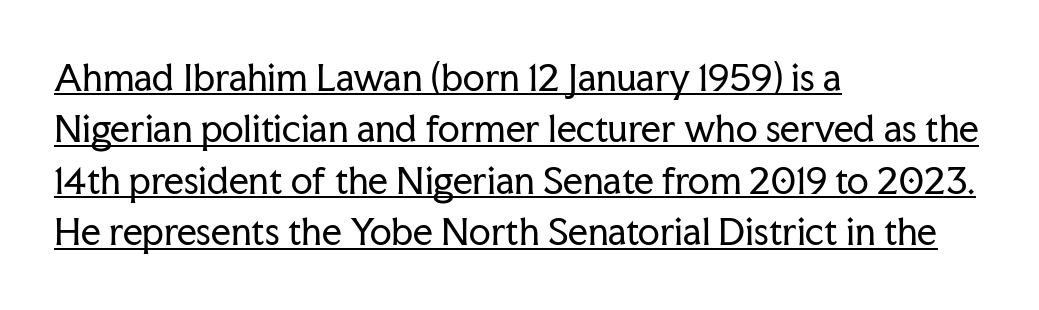
This rendering employs a face with finishing strokes, i.e., a serif. Tracking here is standard; glyphs follow each other at the usual distance. The setting favours the left margin, as ordinary paragraphs usually do. You can see a thin bar hugging the bottom of the glyphs.
